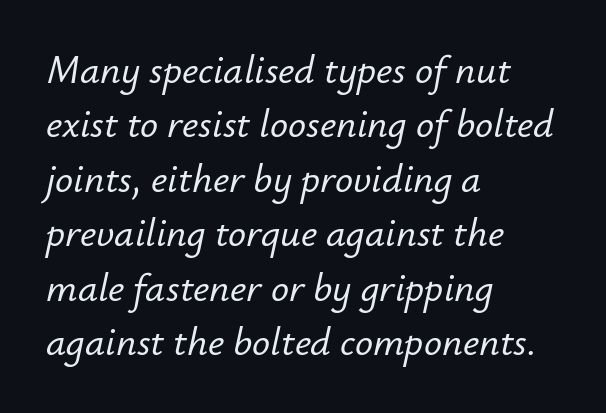
{"italic": "yes", "lean": "right", "slant_degrees": 12, "width": "normal", "stroke_contrast": "low", "x_height": "small", "monospaced": "no", "underline": "no", "align": "left", "line_spacing": "normal", "line_spacing_ratio": 1.36, "letter_spacing": "normal", "letter_spacing_em": 0.0, "glyph_px": 40}
